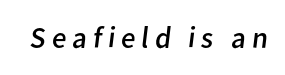
Proportional: the letters do not fall into vertical columns. Look at the bottom of the vertical strokes: they stop flat, with no serifs. The baseline area is clear. Weight: in the light-to-regular range.
